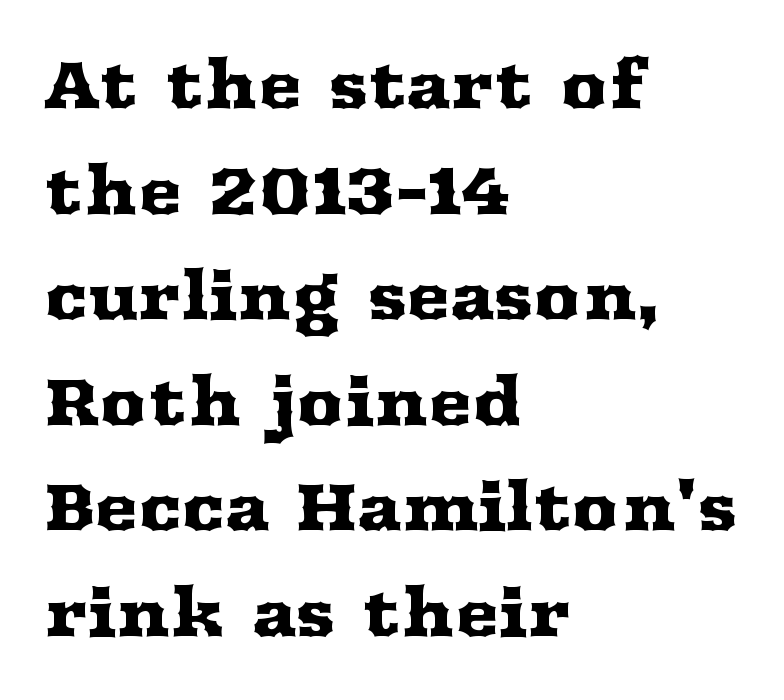
Q: Is the text italic (slanted)? A: No, it is upright.
Q: Is the typeface a serif or a sans-serif typeface? A: Serif.
Q: Is the text underlined? A: No.
Q: How is the paragraph aligned? A: Left-aligned.
Q: Is the spacing between letters normal or unusually wide? A: Normal.
Q: Is the spacing between lines tight, normal or loose? A: Normal.
Q: Width (condensed, normal, or wide)? A: Wide.
Q: Stroke contrast? A: Medium.
Q: x-height? A: Medium.
Q: Monospaced? A: No.
